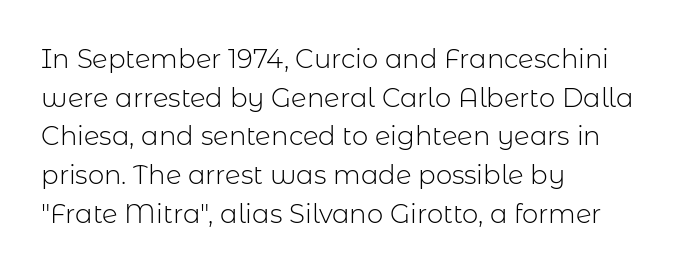
{"italic": "no", "bold": "no", "underline": "no", "align": "left", "line_spacing": "normal", "line_spacing_ratio": 1.49, "letter_spacing": "normal", "letter_spacing_em": 0.0, "glyph_px": 26}
